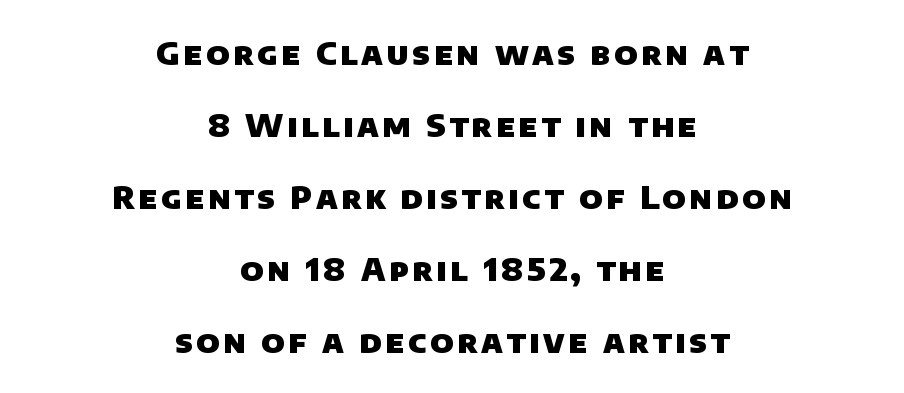
In terms of leading, this rendering errs on the spacious side. Nothing sits at the stroke ends, so this counts as sans-serif. Does the copy run flush right? No — it is centered line by line. Heavy-handed strokes throughout: this text is bold.
